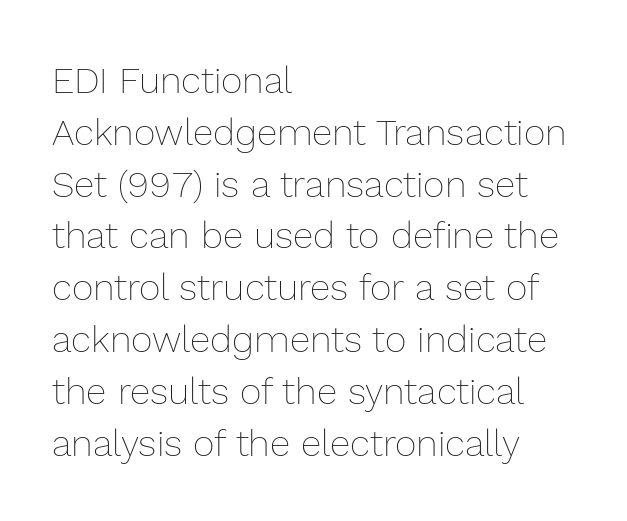
{"italic": "no", "bold": "no", "weight": "thin", "width": "normal", "x_height": "medium", "monospaced": "no", "underline": "no", "align": "left", "line_spacing": "normal", "line_spacing_ratio": 1.4, "letter_spacing": "normal", "letter_spacing_em": 0.0, "glyph_px": 37}
